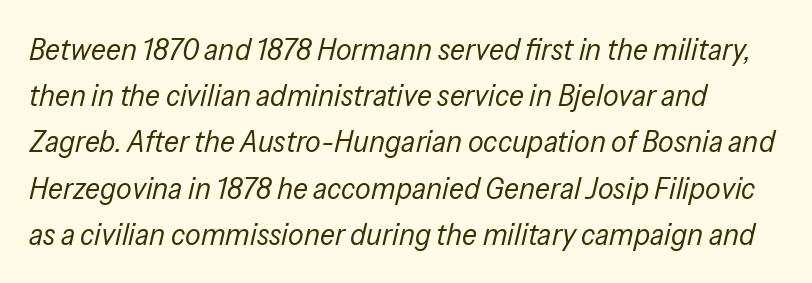
The foot of each line stays bare and open. Looks like regular typesetting: each glyph gets only the width it needs. Baseline-to-baseline distance is the conventional proportion of letter height. Rendered with sloped, italic letterforms. Each word holds together tightly as a unit, with standard inter-letter gaps.
